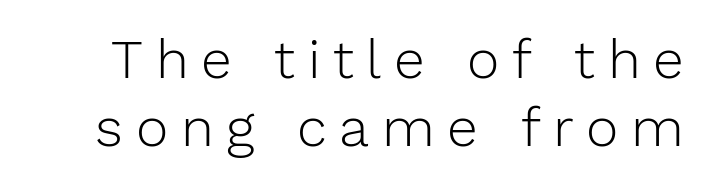
The image shows 55 px light sans-serif type, upright; set line spacing 1.23x, unusually wide letter spacing (+0.23 em), not underlined; low stroke contrast and a medium x-height.
